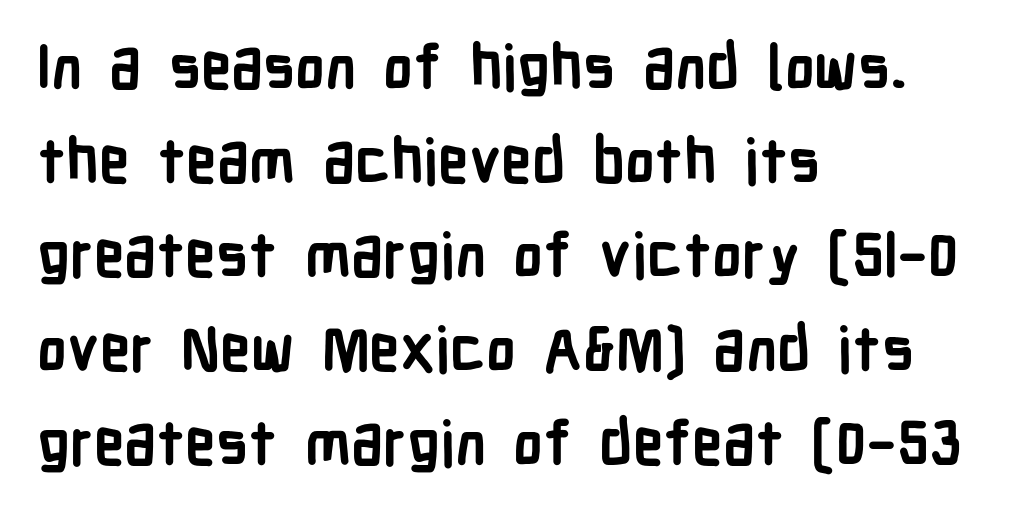
The image shows 61 px semibold, condensed sans-serif type, upright; set left-aligned, normal line spacing (1.54x), normal letter spacing, not underlined; low stroke contrast and a medium x-height.
